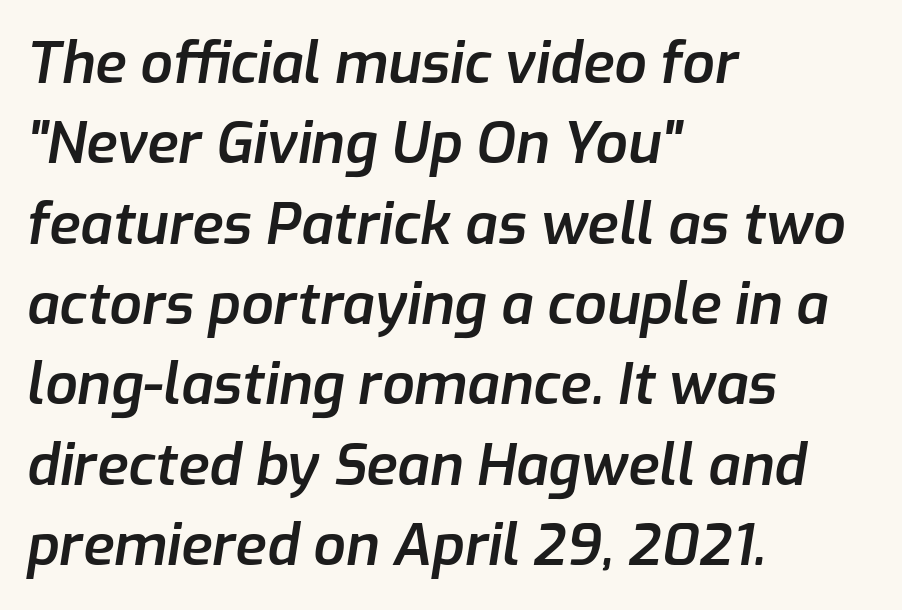
Q: Is the text bold? A: Semi-bold.
Q: Is the text italic (slanted)? A: Yes, it leans right by about 9 degrees.
Q: Is the text underlined? A: No.
Q: How is the paragraph aligned? A: Left-aligned.
Q: Is the spacing between letters normal or unusually wide? A: Normal.
Q: Is the spacing between lines tight, normal or loose? A: Normal.
Q: Width (condensed, normal, or wide)? A: Normal.
Q: Stroke contrast? A: Low.
Q: x-height? A: Medium.
Q: Monospaced? A: No.
